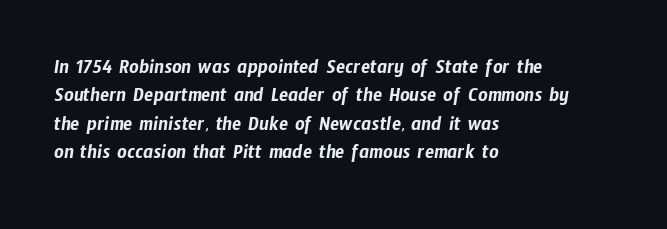
{"underline": "no", "align": "left", "line_spacing": "normal", "line_spacing_ratio": 1.35, "letter_spacing": "normal", "letter_spacing_em": 0.0, "glyph_px": 21}
